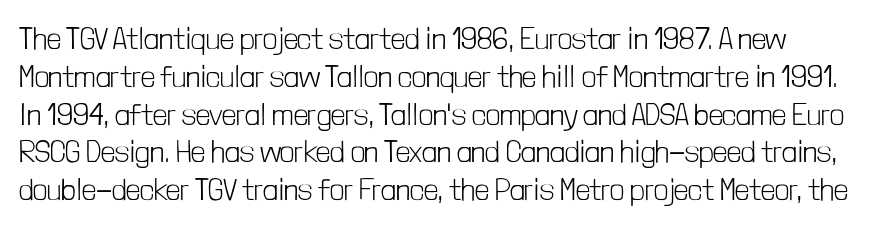
{"serif": "no", "italic": "no", "bold": "no", "weight": "light", "width": "condensed", "stroke_contrast": "low", "x_height": "medium", "monospaced": "no", "underline": "no", "line_spacing_ratio": 1.22, "letter_spacing": "normal", "letter_spacing_em": 0.0, "glyph_px": 31}
